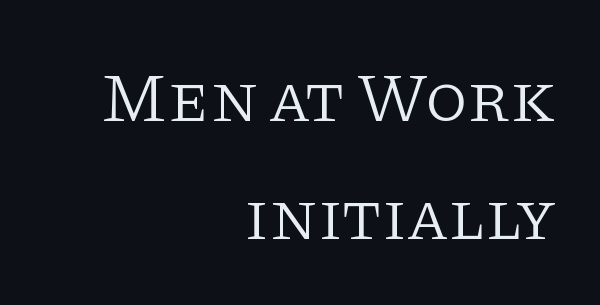
Q: Is the text bold? A: No.
Q: Is the text italic (slanted)? A: No, it is upright.
Q: Is the typeface a serif or a sans-serif typeface? A: Serif.
Q: Is the text underlined? A: No.
Q: How is the paragraph aligned? A: Right-aligned.
Q: Is the spacing between letters normal or unusually wide? A: Normal.
Q: Width (condensed, normal, or wide)? A: Normal.
Q: Stroke contrast? A: Low.
Q: x-height? A: Large.
Q: Monospaced? A: No.
